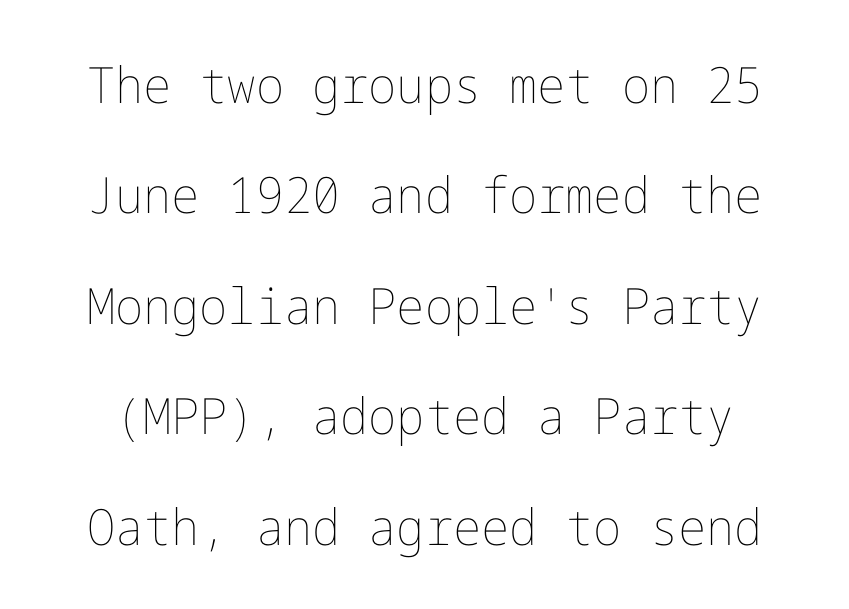
Q: Is the text bold? A: No.
Q: Is the text italic (slanted)? A: No, it is upright.
Q: Is the text underlined? A: No.
Q: Is the spacing between letters normal or unusually wide? A: Normal.
Q: Is the spacing between lines tight, normal or loose? A: Loose.
Q: Width (condensed, normal, or wide)? A: Normal.
Q: Stroke contrast? A: Low.
Q: x-height? A: Medium.
